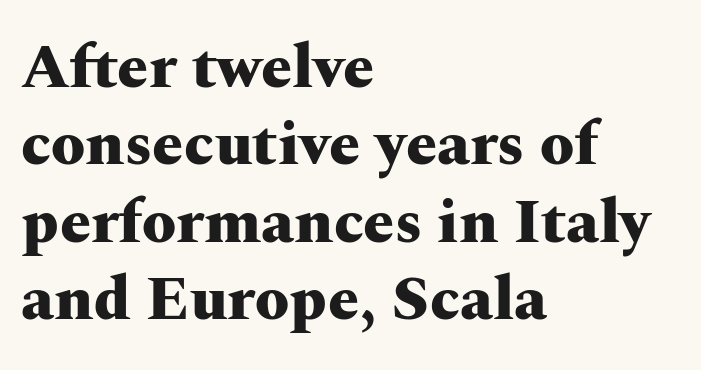
The image shows 62 px heavy, wide serif type, upright; set left-aligned, normal line spacing (1.25x), normal letter spacing, not underlined; medium stroke contrast and a medium x-height.
